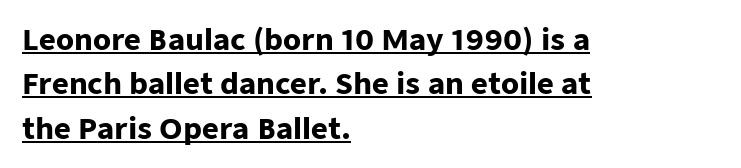
The image shows 29 px heavy sans-serif type, upright; set left-aligned, normal line spacing (1.53x), normal letter spacing, underlined; low stroke contrast and a medium x-height.
